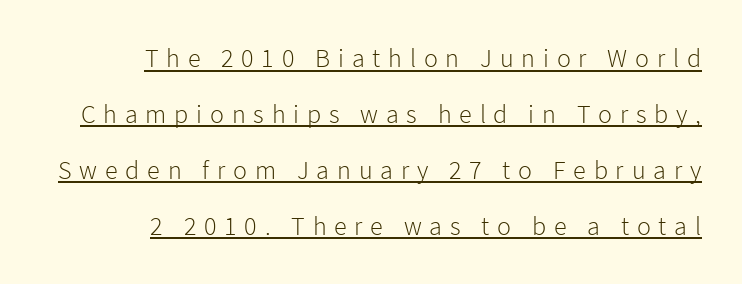
Q: Is the text bold? A: No.
Q: Is the text italic (slanted)? A: No, it is upright.
Q: Is the text underlined? A: Yes.
Q: How is the paragraph aligned? A: Right-aligned.
Q: Is the spacing between letters normal or unusually wide? A: Unusually wide.
Q: Is the spacing between lines tight, normal or loose? A: Loose.
